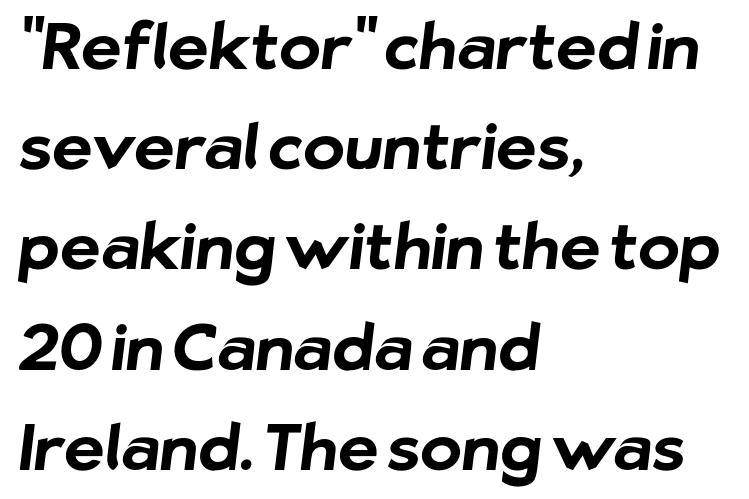
The letters advance in unequal steps, a hallmark of proportional type. Weight: bold. Nobody drew a line under any word here. Regarding leading, the lines here are spaced in the standard way. The rendering shows plain stroke endings on the letterforms — a sans-serif design. Reading down the block, your eye returns to a fixed left position each line.
